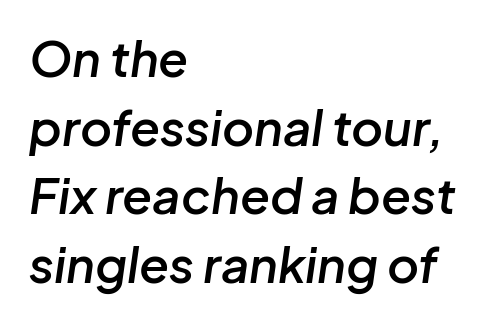
{"italic": "yes", "lean": "right", "slant_degrees": 8, "bold": "semi", "weight": "semibold", "width": "normal", "stroke_contrast": "low", "x_height": "medium", "monospaced": "no", "underline": "no", "align": "left", "line_spacing": "normal", "line_spacing_ratio": 1.4, "letter_spacing": "normal", "letter_spacing_em": 0.0, "glyph_px": 49}
